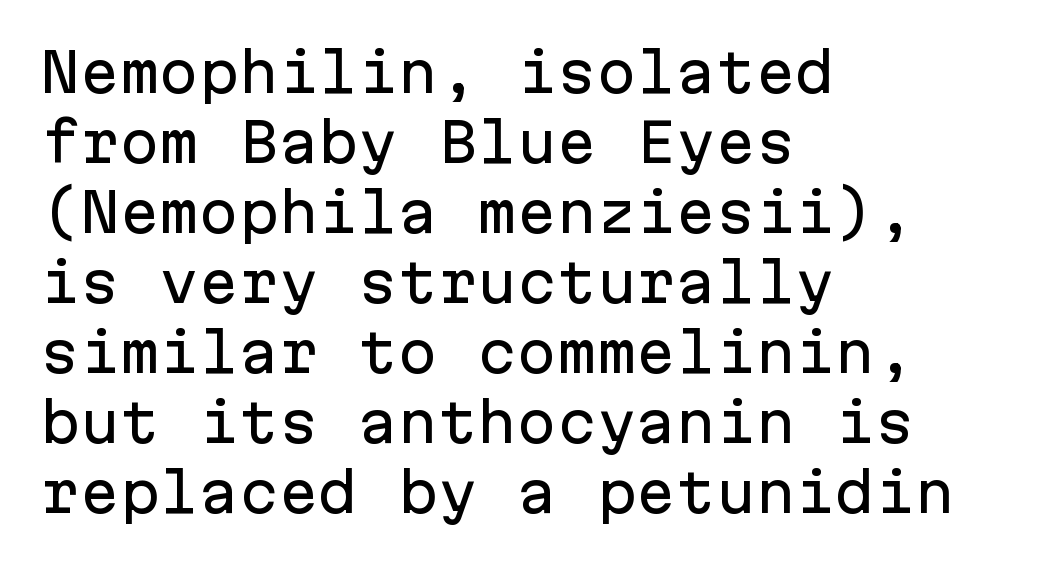
The type family on display is of the sans-serif kind. The passage shown is typed in a monospace face where columns stay perfectly aligned. Is the block centered? No — it sits flush against the left margin. Words float on clear page, feet unadorned. Inter-character spacing is left at the font's built-in metrics.
